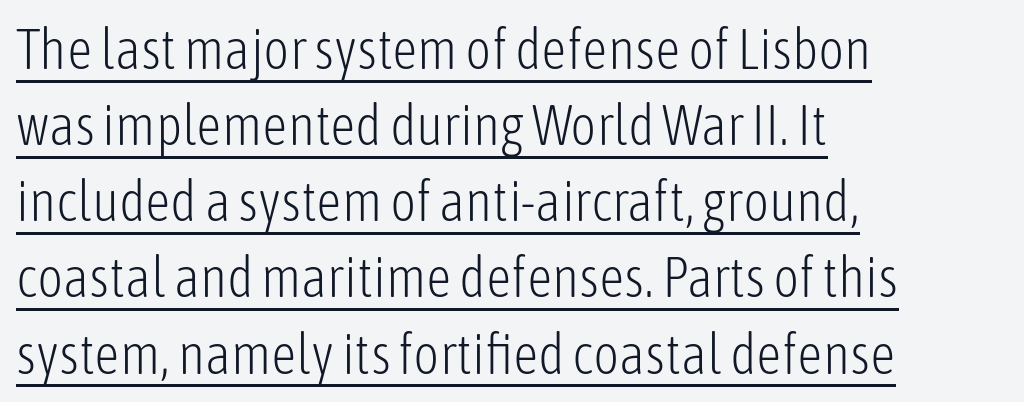
{"serif": "no", "italic": "no", "bold": "no", "weight": "light", "width": "condensed", "stroke_contrast": "low", "x_height": "medium", "monospaced": "no", "underline": "yes", "align": "left", "line_spacing": "normal", "line_spacing_ratio": 1.36, "letter_spacing": "normal", "letter_spacing_em": 0.0, "glyph_px": 56}
